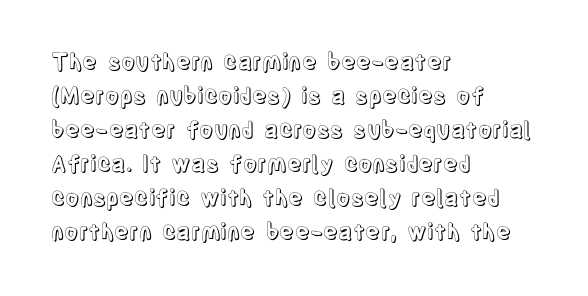
{"italic": "no", "underline": "no", "align": "left", "line_spacing": "normal", "line_spacing_ratio": 1.55, "letter_spacing": "normal", "letter_spacing_em": 0.0, "glyph_px": 22}
